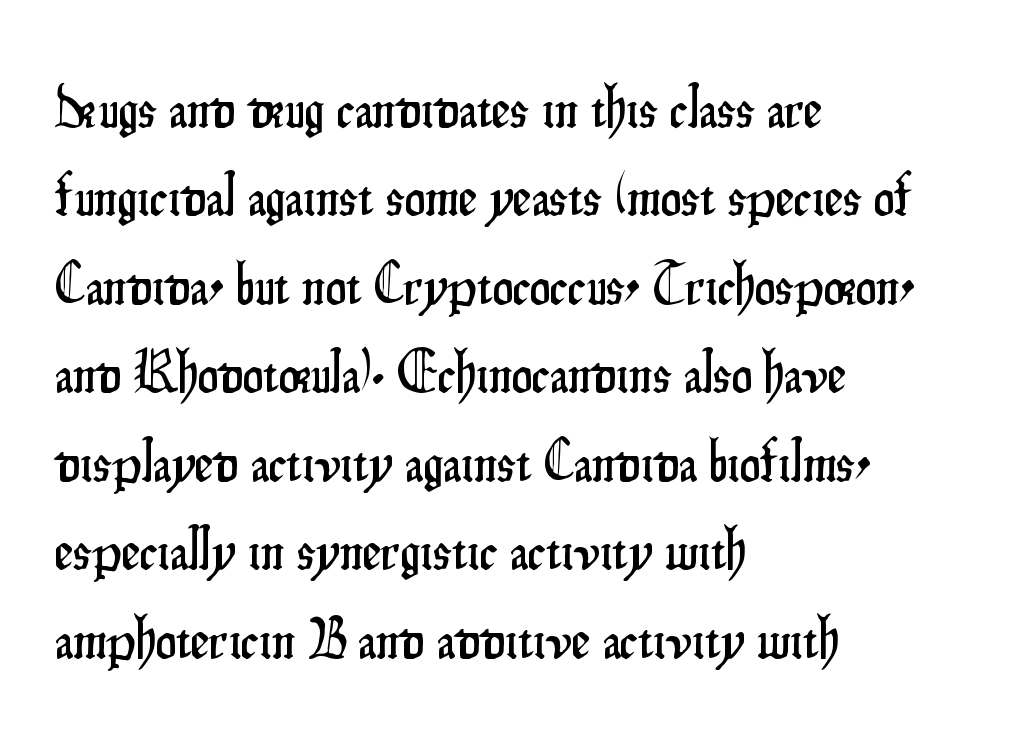
Q: Is the text italic (slanted)? A: No, it is upright.
Q: Is the typeface a serif or a sans-serif typeface? A: Sans-serif.
Q: Is the text underlined? A: No.
Q: How is the paragraph aligned? A: Left-aligned.
Q: Is the spacing between letters normal or unusually wide? A: Normal.
Q: Is the spacing between lines tight, normal or loose? A: Normal.
Q: Width (condensed, normal, or wide)? A: Condensed.
Q: Stroke contrast? A: Low.
Q: x-height? A: Small.
Q: Monospaced? A: No.
